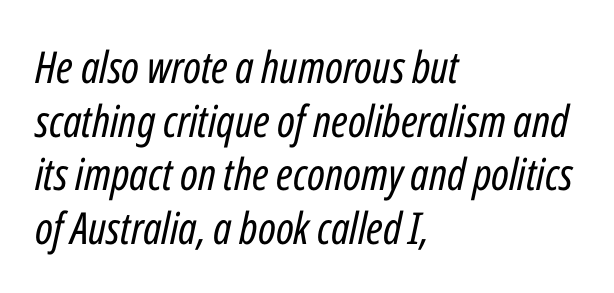
{"italic": "yes", "lean": "right", "slant_degrees": 12, "bold": "no", "weight": "regular", "width": "condensed", "stroke_contrast": "low", "x_height": "medium", "monospaced": "no", "underline": "no", "align": "left", "line_spacing_ratio": 1.22, "letter_spacing": "normal", "letter_spacing_em": 0.0, "glyph_px": 44}
